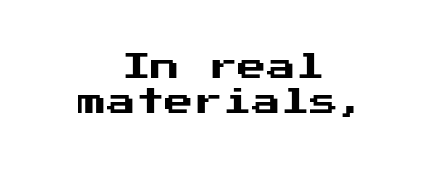
{"serif": "no", "italic": "no", "width": "normal", "stroke_contrast": "medium", "x_height": "medium", "underline": "no", "align": "center", "line_spacing_ratio": 1.21, "letter_spacing": "normal", "letter_spacing_em": 0.0, "glyph_px": 29}
